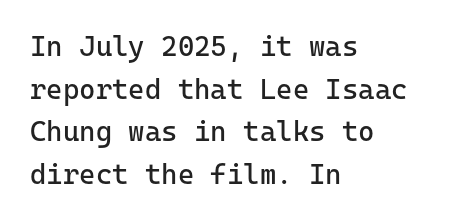
{"serif": "no", "italic": "no", "bold": "no", "weight": "regular", "width": "normal", "stroke_contrast": "low", "x_height": "medium", "monospaced": "yes", "underline": "no", "align": "left", "line_spacing": "normal", "line_spacing_ratio": 1.52, "letter_spacing": "normal", "letter_spacing_em": 0.0, "glyph_px": 28}
